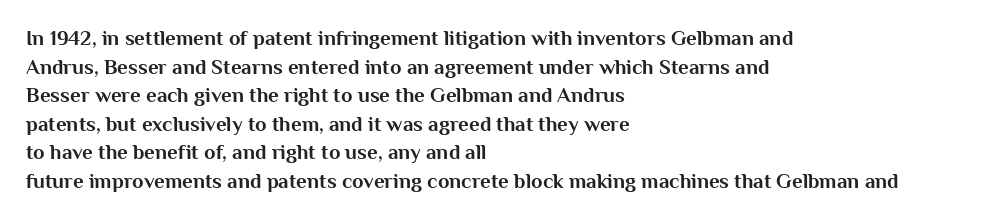
{"italic": "no", "bold": "yes", "underline": "no", "align": "left", "line_spacing": "normal", "line_spacing_ratio": 1.36, "letter_spacing": "normal", "letter_spacing_em": 0.0, "glyph_px": 21}
